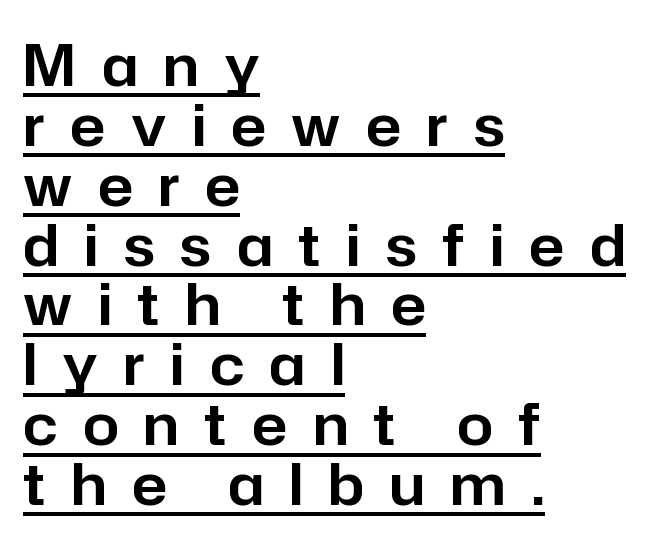
Q: Is the text italic (slanted)? A: No, it is upright.
Q: Is the typeface a serif or a sans-serif typeface? A: Sans-serif.
Q: Is the text underlined? A: Yes.
Q: How is the paragraph aligned? A: Left-aligned.
Q: Is the spacing between letters normal or unusually wide? A: Unusually wide.
Q: Is the spacing between lines tight, normal or loose? A: Tight.
Q: Width (condensed, normal, or wide)? A: Normal.
Q: Stroke contrast? A: Low.
Q: x-height? A: Medium.
Q: Monospaced? A: No.
